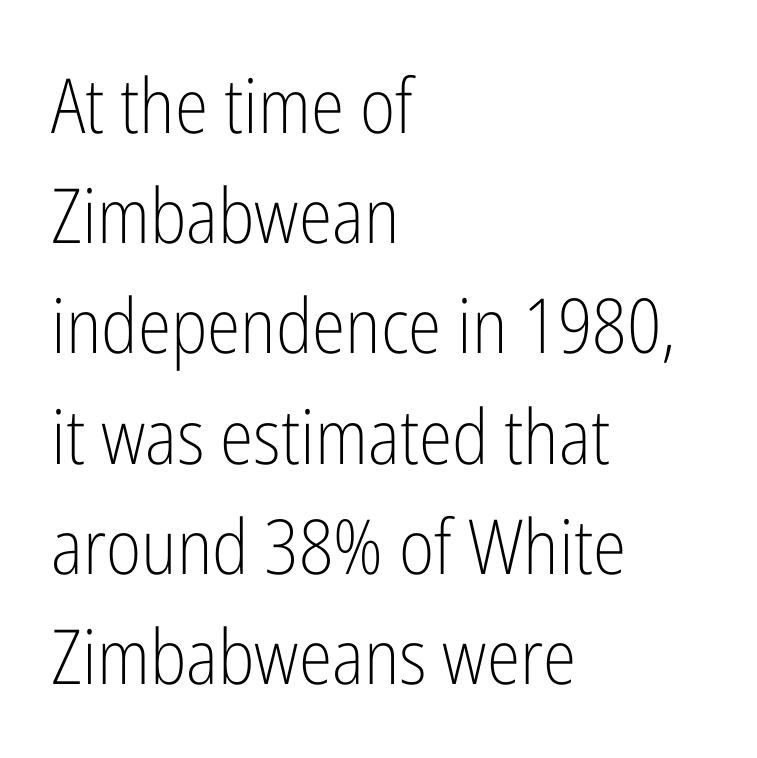
{"serif": "no", "italic": "no", "bold": "no", "weight": "light", "width": "condensed", "stroke_contrast": "low", "x_height": "medium", "monospaced": "no", "underline": "no", "align": "left", "line_spacing": "normal", "line_spacing_ratio": 1.45, "letter_spacing": "normal", "letter_spacing_em": 0.0, "glyph_px": 76}
